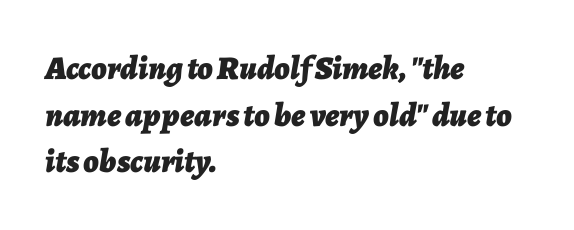
Q: Is the text bold? A: Yes.
Q: Is the text italic (slanted)? A: Yes, it leans right by about 7 degrees.
Q: Is the text underlined? A: No.
Q: How is the paragraph aligned? A: Left-aligned.
Q: Is the spacing between letters normal or unusually wide? A: Normal.
Q: Is the spacing between lines tight, normal or loose? A: Normal.
Q: Width (condensed, normal, or wide)? A: Normal.
Q: Stroke contrast? A: Low.
Q: x-height? A: Medium.
Q: Monospaced? A: No.
